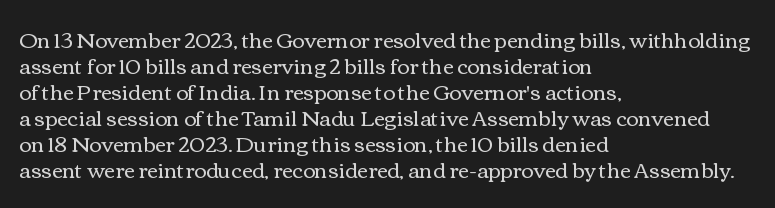
The image shows 21 px text type, upright; set left-aligned, line spacing 1.24x, normal letter spacing, not underlined.
